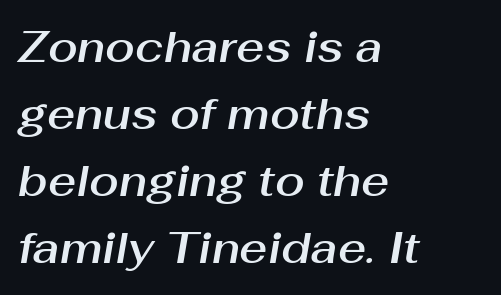
Q: Is the text italic (slanted)? A: Yes, it leans right by about 10 degrees.
Q: Is the text underlined? A: No.
Q: How is the paragraph aligned? A: Left-aligned.
Q: Is the spacing between letters normal or unusually wide? A: Normal.
Q: Is the spacing between lines tight, normal or loose? A: Normal.
Q: Width (condensed, normal, or wide)? A: Normal.
Q: Stroke contrast? A: Medium.
Q: x-height? A: Medium.
Q: Monospaced? A: No.
